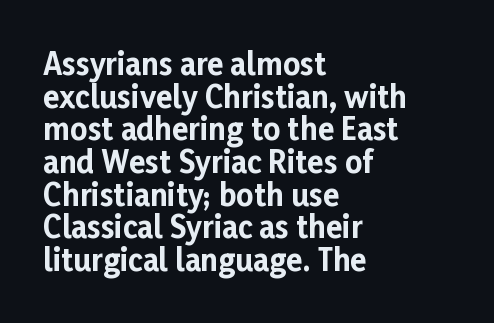
Default kerning and tracking; the words read as compact shapes. The space beneath each line is pristine and unruled. Rendered with straight, roman letterforms. Do the characters align in a grid? No, the font is proportional. Successive baselines arrive quickly, one right under another. The typesetting leans heavy: a genuine bold.
